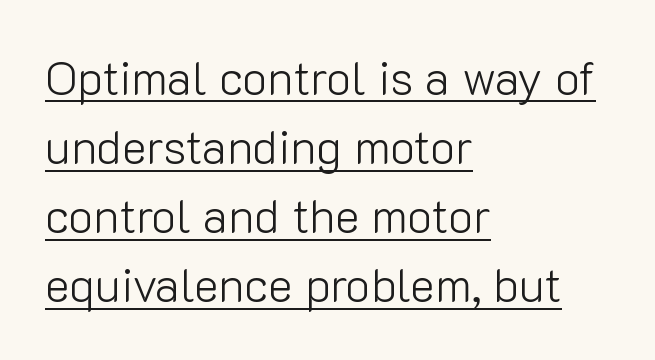
The image shows 47 px light sans-serif type, upright; set left-aligned, normal line spacing (1.47x), normal letter spacing, underlined; low stroke contrast and a medium x-height.
